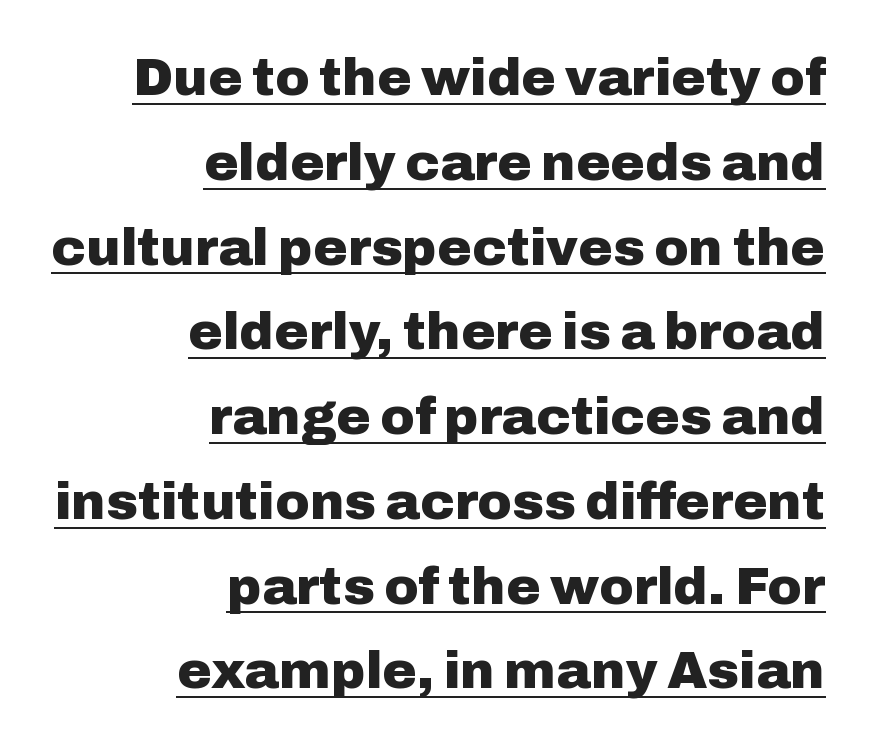
Q: Is the text bold? A: Yes.
Q: Is the text italic (slanted)? A: No, it is upright.
Q: Is the typeface a serif or a sans-serif typeface? A: Sans-serif.
Q: Is the text underlined? A: Yes.
Q: How is the paragraph aligned? A: Right-aligned.
Q: Is the spacing between letters normal or unusually wide? A: Normal.
Q: Is the spacing between lines tight, normal or loose? A: Normal.
Q: Width (condensed, normal, or wide)? A: Normal.
Q: Stroke contrast? A: Low.
Q: x-height? A: Medium.
Q: Monospaced? A: No.
